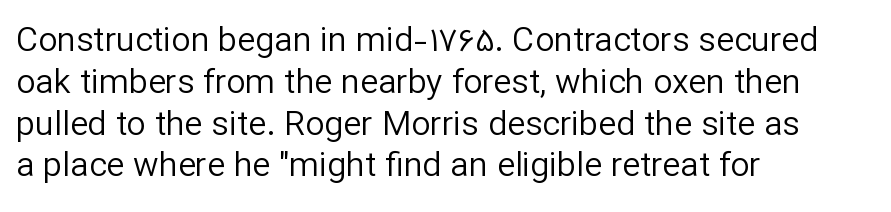
The letters advance in unequal steps, a hallmark of proportional type. Every row of glyphs begins at an identical x-position on the left. Beneath every word, the page is bare. The type sits square on the baseline with zero lean. The font sits on the lighter half of the weight spectrum, regular included. Nope, no serifs anywhere on these letters.
